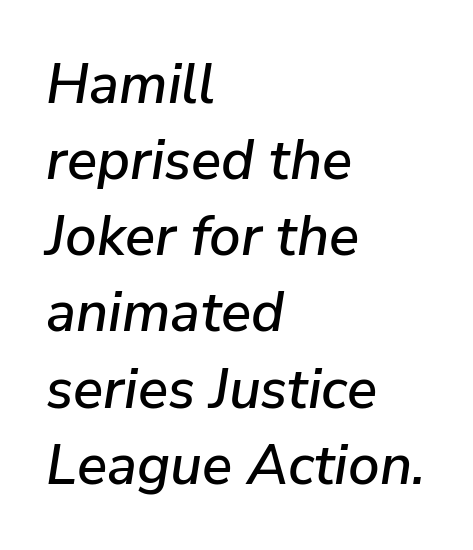
The image shows 56 px text type, italic (leaning right); set left-aligned, normal line spacing (1.36x), normal letter spacing, not underlined; low stroke contrast and a medium x-height.
